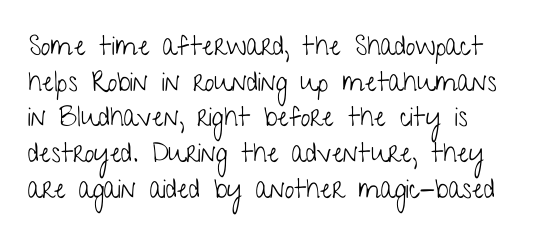
{"italic": "no", "bold": "no", "underline": "no", "line_spacing": "normal", "line_spacing_ratio": 1.32, "letter_spacing": "normal", "letter_spacing_em": 0.0, "glyph_px": 27}
